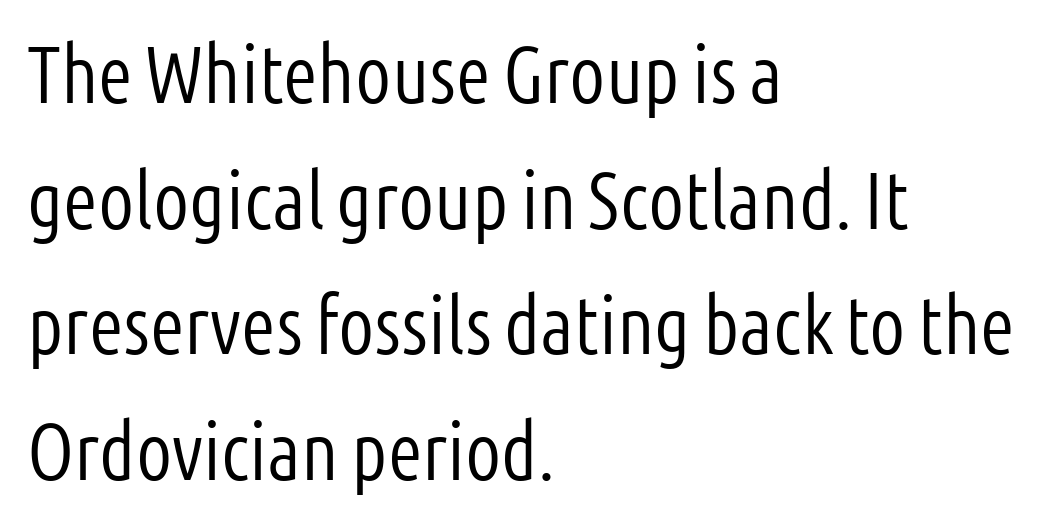
Q: Is the text bold? A: No.
Q: Is the text italic (slanted)? A: No, it is upright.
Q: Is the typeface a serif or a sans-serif typeface? A: Sans-serif.
Q: Is the text underlined? A: No.
Q: How is the paragraph aligned? A: Left-aligned.
Q: Is the spacing between letters normal or unusually wide? A: Normal.
Q: Is the spacing between lines tight, normal or loose? A: Normal.
Q: Width (condensed, normal, or wide)? A: Condensed.
Q: Stroke contrast? A: Low.
Q: x-height? A: Medium.
Q: Monospaced? A: No.
